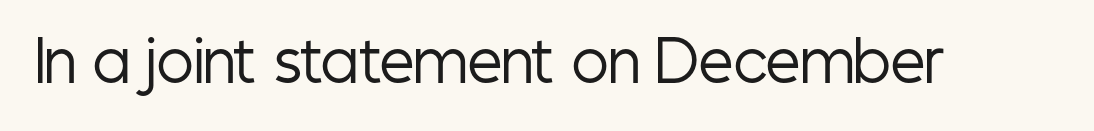
{"serif": "no", "italic": "no", "bold": "no", "weight": "regular", "width": "condensed", "stroke_contrast": "low", "x_height": "medium", "monospaced": "no", "underline": "no", "letter_spacing": "normal", "letter_spacing_em": 0.0, "glyph_px": 55}
